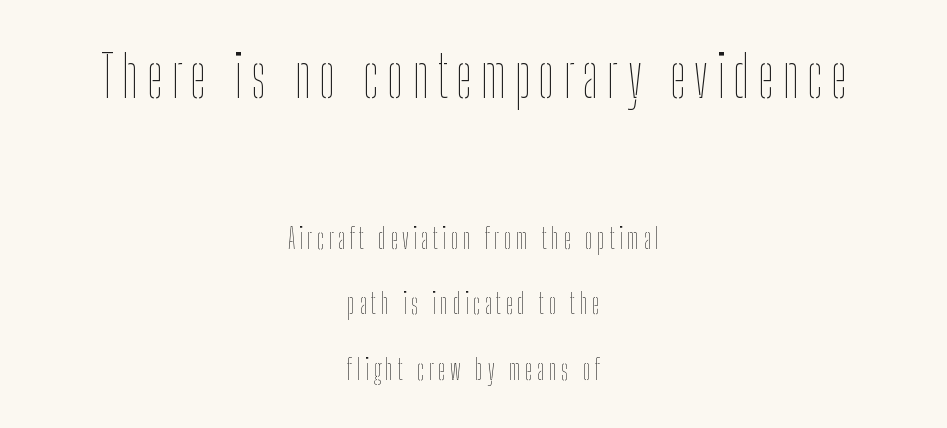
Q: Is the text bold? A: No.
Q: Is the text italic (slanted)? A: No, it is upright.
Q: Is the text underlined? A: No.
Q: How is the paragraph aligned? A: Centered.
Q: Is the spacing between lines tight, normal or loose? A: Loose.
Q: Which block of text is set in a larger size, the first (top) or the second (bottom)? A: The first (top) one.
Q: Width (condensed, normal, or wide)? A: Condensed.
Q: Stroke contrast? A: Low.
Q: x-height? A: Medium.
Q: Monospaced? A: No.
